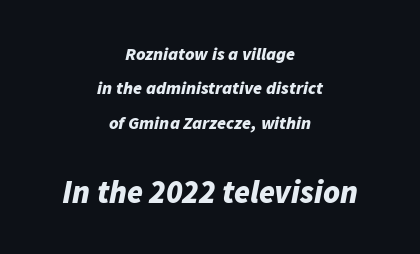
Does extra space separate the letters? No, they use regular spacing. Strokes here are thick enough to call this a true bold. The face used here is proportionally spaced, like ordinary book or web type. The lettering tilts uniformly, giving the passage an italic look. Is the block centered? Yes — each line is placed symmetrically about the middle.
